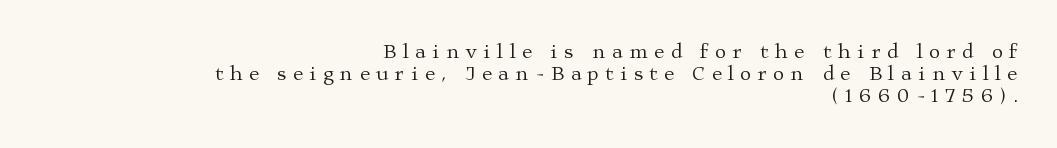
{"italic": "no", "bold": "no", "underline": "no", "align": "right", "line_spacing": "tight", "line_spacing_ratio": 1.09, "letter_spacing": "wide", "letter_spacing_em": 0.33, "glyph_px": 20}
